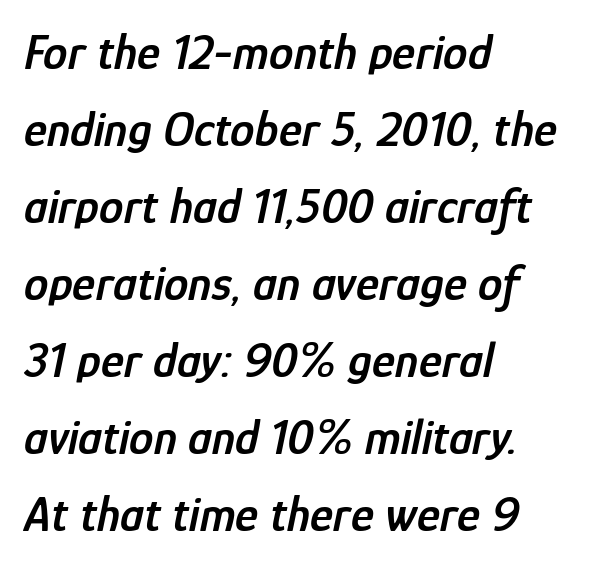
Normally led — the rows are evenly, conventionally spaced. Set as a demibold, roughly 600 on the weight scale. These lines are rendered in a variable-pitch font. The text carries the slant typical of an italic or oblique font. Between one letter and the next there's only the usual sliver of space.
